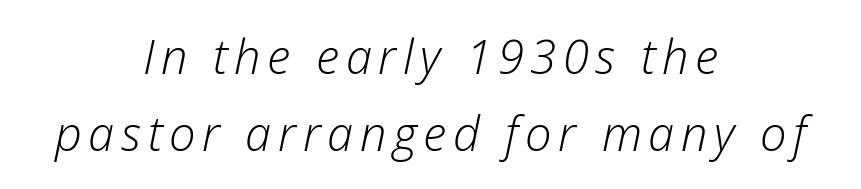
The image shows 47 px light type, italic (leaning right); set centered, normal line spacing (1.64x), not underlined; low stroke contrast and a medium x-height.
